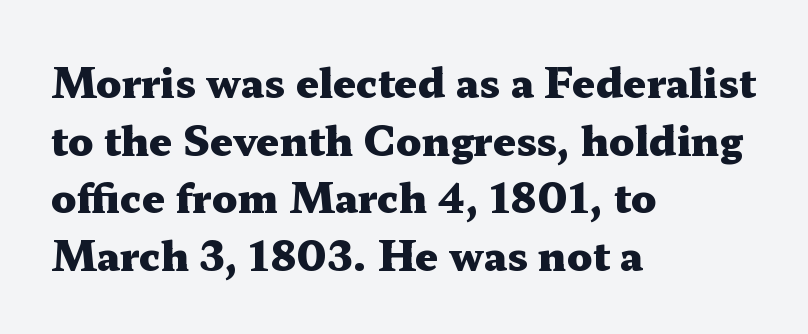
Unlike a clean sans, this face finishes its strokes with serifs. Regarding leading, the lines here are spaced in the standard way. Leftover space on each line is placed entirely after the last word. Upright lettering throughout.
